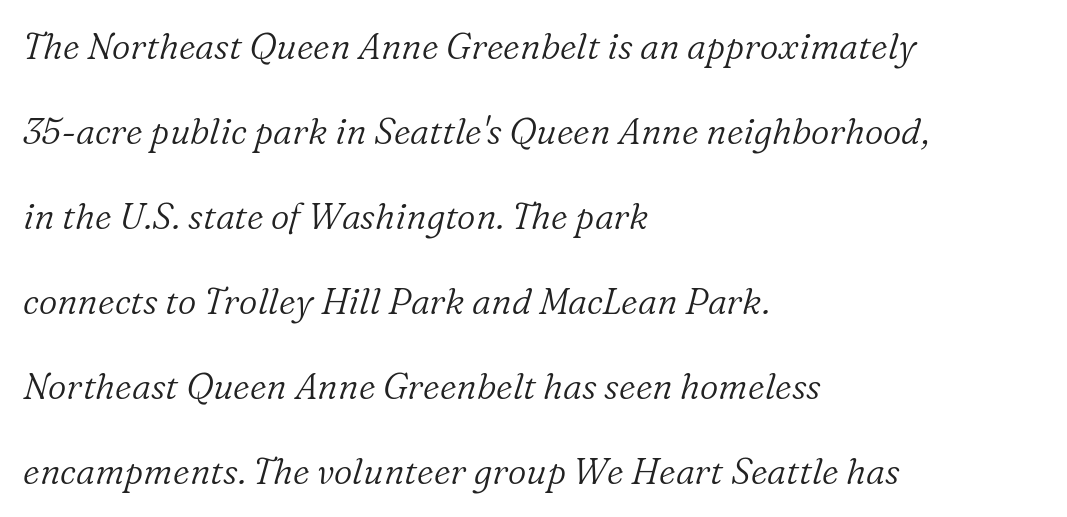
These lines are rendered in a variable-pitch font. The letterforms sit shoulder to shoulder at normal distance. Every row of glyphs begins at an identical x-position on the left. The typesetting does not lean heavy: it is not bold. Any mark beneath the type? The region is blank.
